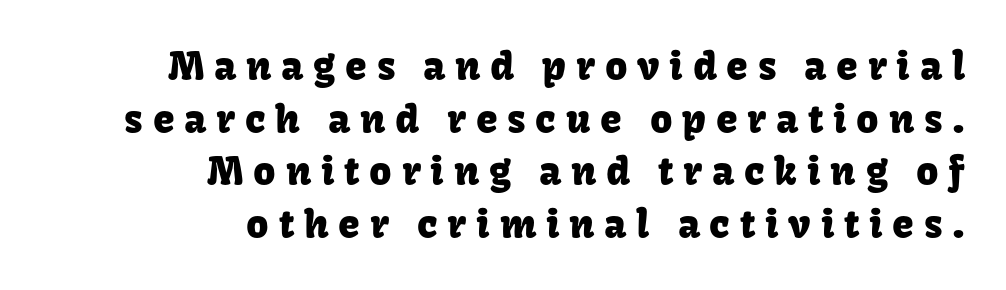
Has an underline been added? It has not. In terms of letterform style, serifs are entirely absent. Nope, not italic — everything's standing straight. Quick note: interline space is typical.
